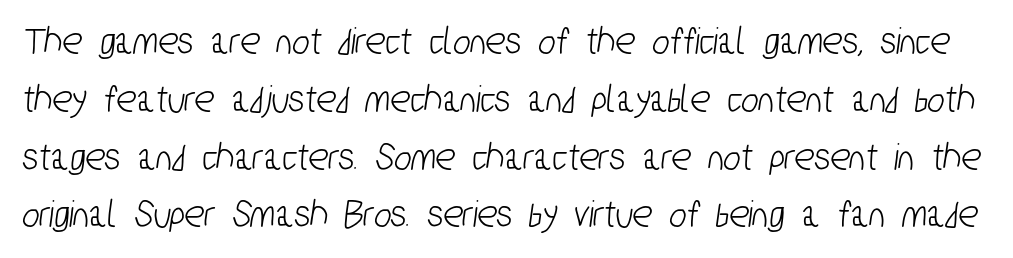
The image shows 41 px condensed sans-serif type; set normal line spacing (1.41x), normal letter spacing, not underlined; low stroke contrast and a medium x-height.
